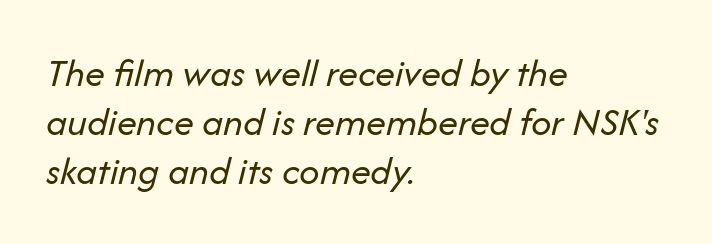
Q: Is the text bold? A: No.
Q: Is the text italic (slanted)? A: Yes, it leans right by about 14 degrees.
Q: Is the text underlined? A: No.
Q: How is the paragraph aligned? A: Left-aligned.
Q: Is the spacing between letters normal or unusually wide? A: Normal.
Q: Width (condensed, normal, or wide)? A: Normal.
Q: Stroke contrast? A: Low.
Q: x-height? A: Medium.
Q: Monospaced? A: No.
